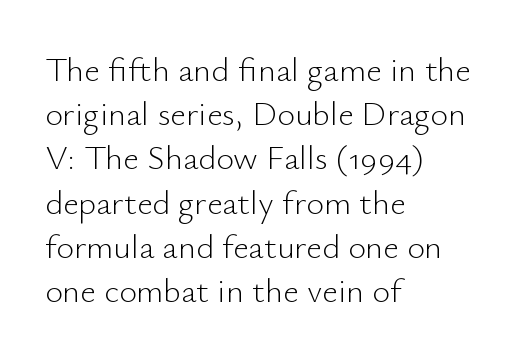
{"serif": "no", "italic": "no", "bold": "no", "weight": "light", "width": "normal", "stroke_contrast": "low", "x_height": "small", "monospaced": "no", "underline": "no", "align": "left", "line_spacing": "normal", "line_spacing_ratio": 1.3, "letter_spacing": "normal", "letter_spacing_em": 0.0, "glyph_px": 34}
